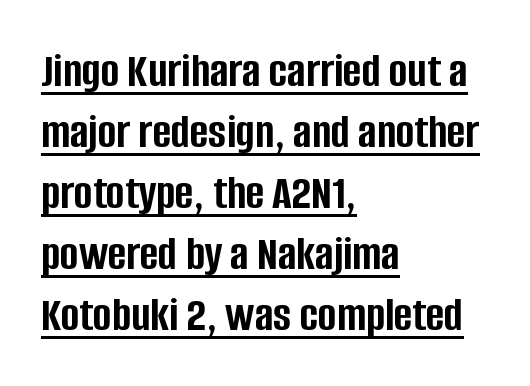
Q: Is the text bold? A: Yes.
Q: Is the text italic (slanted)? A: No, it is upright.
Q: Is the typeface a serif or a sans-serif typeface? A: Sans-serif.
Q: Is the text underlined? A: Yes.
Q: How is the paragraph aligned? A: Left-aligned.
Q: Is the spacing between letters normal or unusually wide? A: Normal.
Q: Width (condensed, normal, or wide)? A: Condensed.
Q: Stroke contrast? A: Low.
Q: x-height? A: Large.
Q: Monospaced? A: No.
